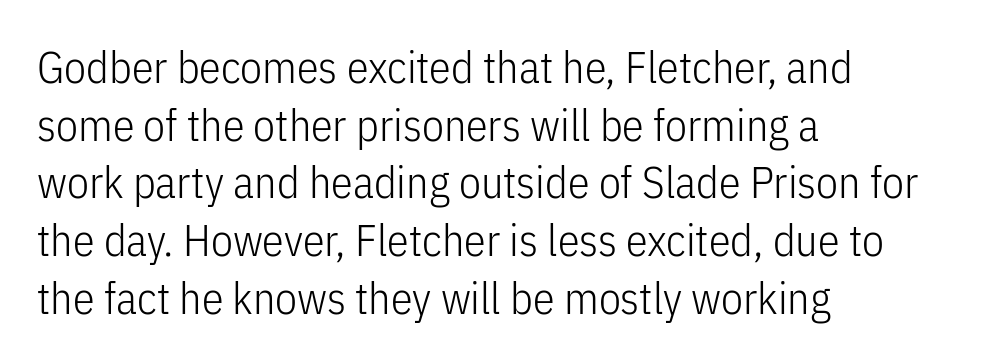
The image shows 44 px light, condensed sans-serif type, upright; set left-aligned, normal line spacing (1.31x), normal letter spacing, not underlined; low stroke contrast and a medium x-height.
